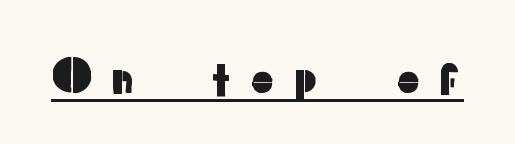
Q: Is the text italic (slanted)? A: No, it is upright.
Q: Is the typeface a serif or a sans-serif typeface? A: Sans-serif.
Q: Is the text underlined? A: Yes.
Q: Is the spacing between letters normal or unusually wide? A: Unusually wide.
Q: Width (condensed, normal, or wide)? A: Normal.
Q: Stroke contrast? A: Low.
Q: x-height? A: Medium.
Q: Monospaced? A: No.
